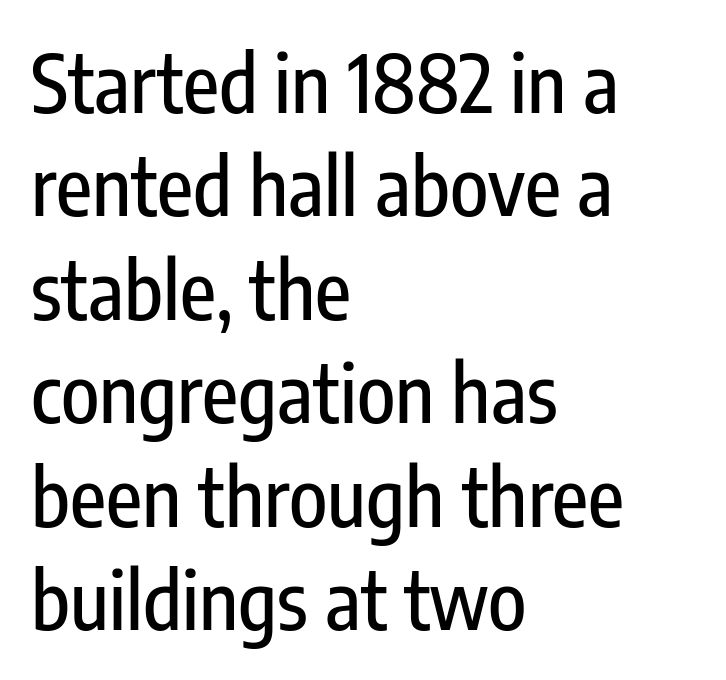
The image shows 79 px condensed sans-serif type, upright; set left-aligned, normal line spacing (1.31x), normal letter spacing, not underlined; low stroke contrast and a medium x-height.
